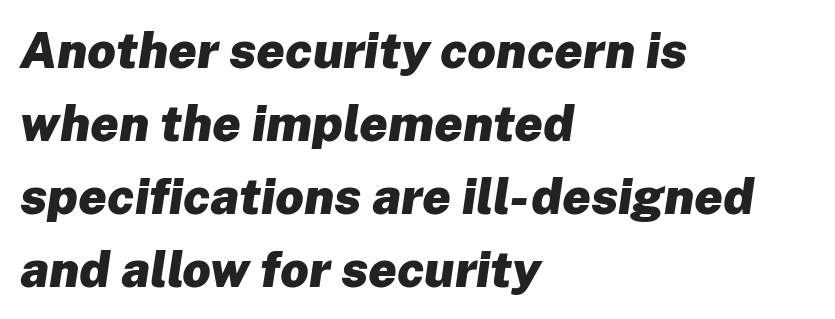
{"italic": "yes", "lean": "right", "slant_degrees": 8, "bold": "yes", "weight": "heavy", "width": "normal", "stroke_contrast": "low", "x_height": "medium", "monospaced": "no", "underline": "no", "align": "left", "line_spacing": "normal", "line_spacing_ratio": 1.46, "letter_spacing": "normal", "letter_spacing_em": 0.0, "glyph_px": 50}
